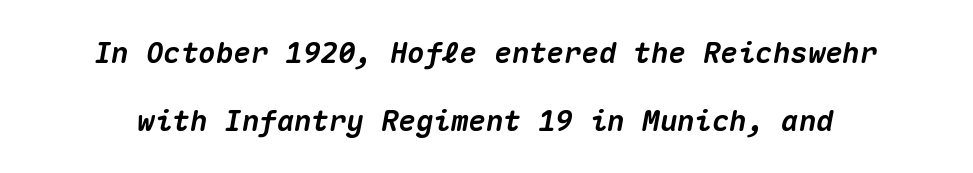
Q: Is the text bold? A: Yes.
Q: Is the text italic (slanted)? A: Yes, it leans right by about 10 degrees.
Q: Is the text underlined? A: No.
Q: Is the spacing between letters normal or unusually wide? A: Normal.
Q: Is the spacing between lines tight, normal or loose? A: Loose.
Q: Width (condensed, normal, or wide)? A: Normal.
Q: Stroke contrast? A: Medium.
Q: x-height? A: Medium.
Q: Monospaced? A: Yes.
